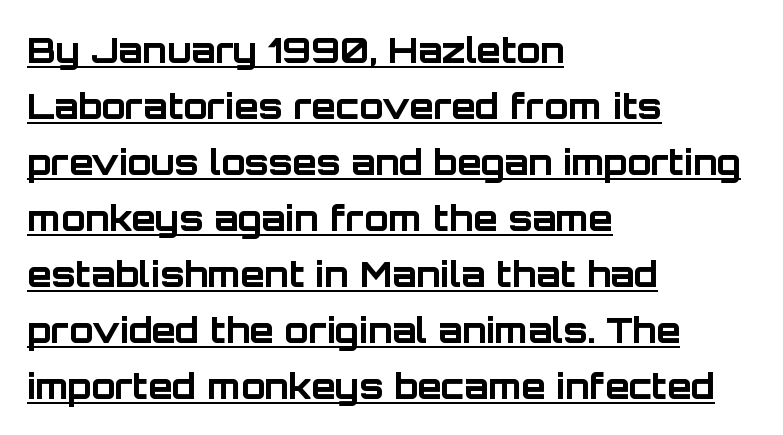
{"serif": "no", "italic": "no", "bold": "yes", "weight": "bold", "width": "normal", "stroke_contrast": "low", "x_height": "large", "monospaced": "no", "underline": "yes", "align": "left", "line_spacing": "normal", "line_spacing_ratio": 1.6, "letter_spacing": "normal", "letter_spacing_em": 0.0, "glyph_px": 35}
